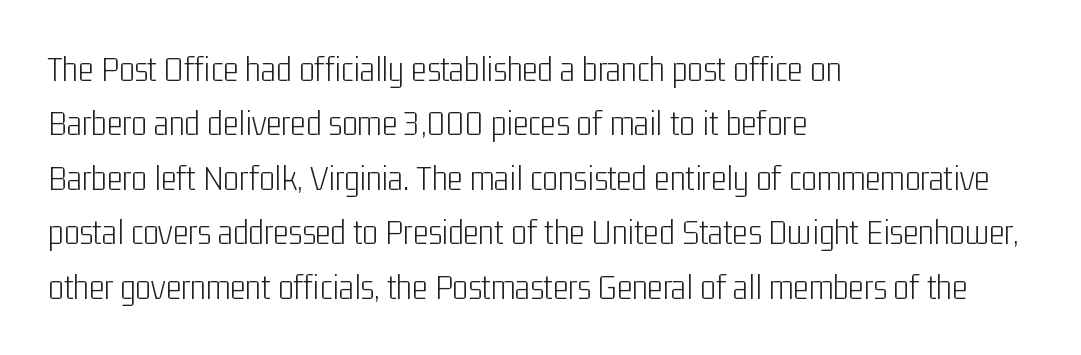
Character widths vary here, with narrow letters taking less room than wide ones. These lines keep a tight, regular rhythm from letter to letter. The typeface has the unassuming heft of standard copy or less. The foot of each line stays bare and open. The lines in this sample share a left origin and differ only in where they stop. Serif or sans? Sans — the stroke terminals are bare.
